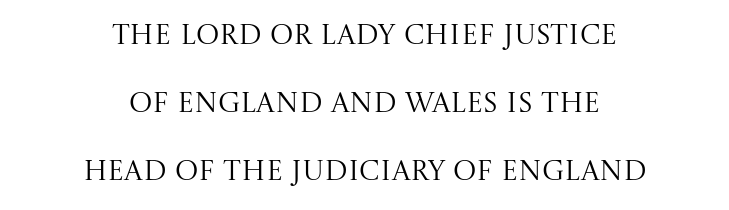
Q: Is the text bold? A: No.
Q: Is the text italic (slanted)? A: No, it is upright.
Q: Is the typeface a serif or a sans-serif typeface? A: Serif.
Q: Is the text underlined? A: No.
Q: How is the paragraph aligned? A: Centered.
Q: Is the spacing between letters normal or unusually wide? A: Normal.
Q: Is the spacing between lines tight, normal or loose? A: Loose.
Q: Width (condensed, normal, or wide)? A: Normal.
Q: Stroke contrast? A: Medium.
Q: x-height? A: Large.
Q: Monospaced? A: No.
